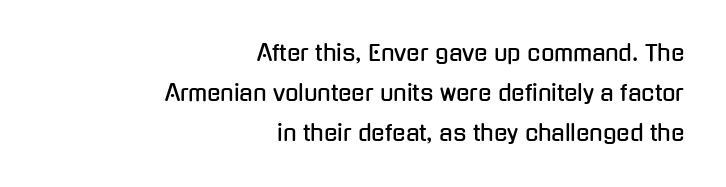
The image shows 22 px text type, upright; set right-aligned, line spacing 1.81x, normal letter spacing, not underlined.
